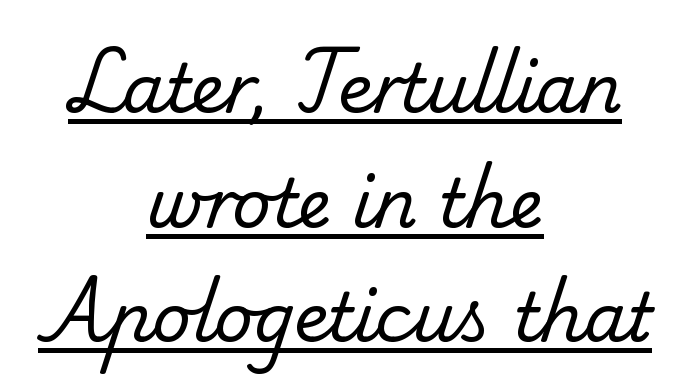
Q: Is the text bold? A: No.
Q: Is the typeface a serif or a sans-serif typeface? A: Serif.
Q: Is the text underlined? A: Yes.
Q: How is the paragraph aligned? A: Centered.
Q: Is the spacing between letters normal or unusually wide? A: Normal.
Q: Width (condensed, normal, or wide)? A: Normal.
Q: Stroke contrast? A: Low.
Q: x-height? A: Small.
Q: Monospaced? A: No.
